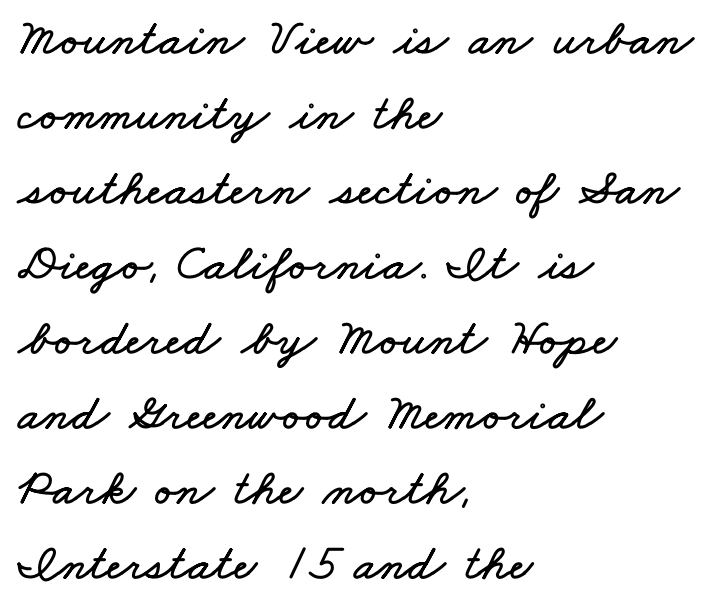
The image shows 51 px wide type; set left-aligned, normal line spacing (1.47x), normal letter spacing, not underlined; low stroke contrast and a small x-height.
